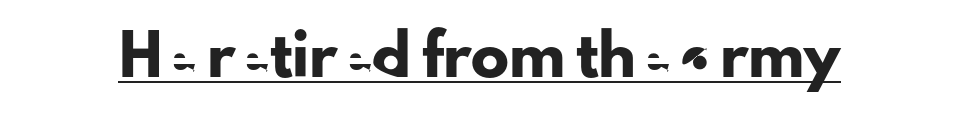
The image shows 38 px sans-serif type, upright; set normal letter spacing, underlined; low stroke contrast and a small x-height.
